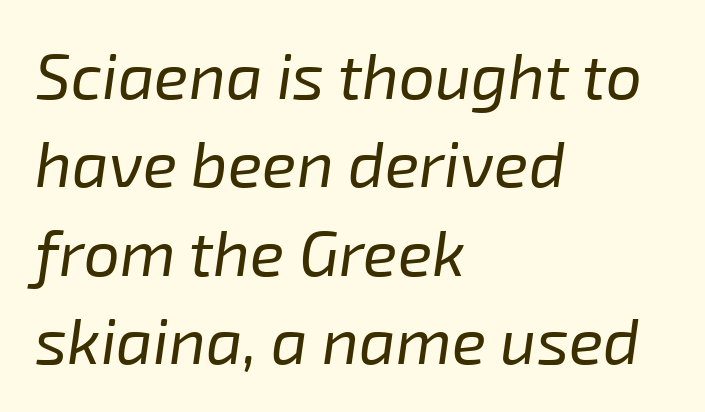
{"italic": "yes", "lean": "right", "slant_degrees": 8, "bold": "no", "weight": "regular", "width": "normal", "stroke_contrast": "low", "x_height": "medium", "monospaced": "no", "underline": "no", "align": "left", "line_spacing": "normal", "line_spacing_ratio": 1.38, "letter_spacing": "normal", "letter_spacing_em": 0.0, "glyph_px": 64}
